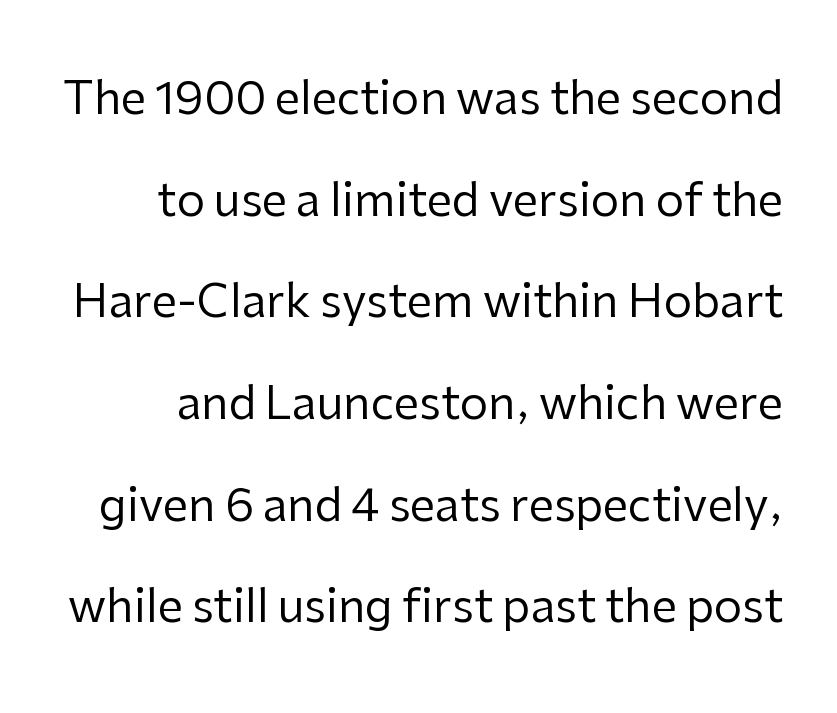
Serif or sans? Sans — the stroke terminals are bare. Does extra space separate the letters? No, they use regular spacing. In terms of leading, this rendering errs on the spacious side. Notice how the stems are strictly vertical — no italics here. Unmarked baselines from the first word to the last.
